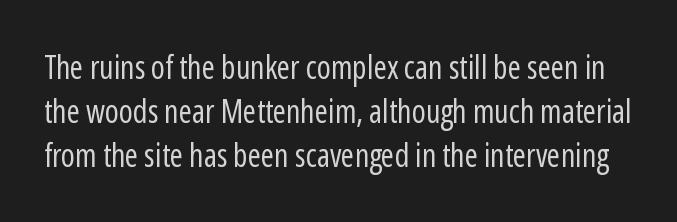
A typesetter would call this proportional, since set widths differ per character. Are there feet on the stems? There aren't — it's a sans. Is the type heavy? It reads as light-to-regular instead. Each word holds together tightly as a unit, with standard inter-letter gaps. Ascenders rise straight up at ninety degrees. Honestly, there is no underline to notice here at all.
